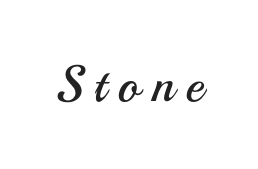
The image shows 50 px regular-weight sans-serif type; set unusually wide letter spacing (+0.24 em), not underlined; medium stroke contrast and a small x-height.
